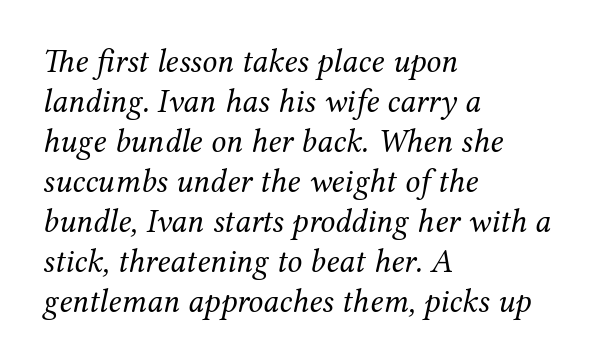
Q: Is the text bold? A: No.
Q: Is the text italic (slanted)? A: Yes, it leans right by about 12 degrees.
Q: Is the typeface a serif or a sans-serif typeface? A: Serif.
Q: Is the text underlined? A: No.
Q: How is the paragraph aligned? A: Left-aligned.
Q: Is the spacing between letters normal or unusually wide? A: Normal.
Q: Width (condensed, normal, or wide)? A: Normal.
Q: Stroke contrast? A: Medium.
Q: x-height? A: Medium.
Q: Monospaced? A: No.
